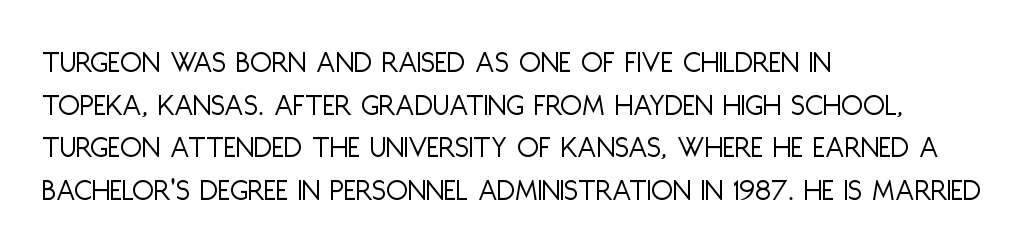
{"serif": "no", "italic": "no", "bold": "no", "weight": "light", "width": "condensed", "stroke_contrast": "low", "x_height": "large", "monospaced": "no", "underline": "no", "align": "left", "line_spacing": "normal", "line_spacing_ratio": 1.33, "letter_spacing": "normal", "letter_spacing_em": 0.0, "glyph_px": 32}
